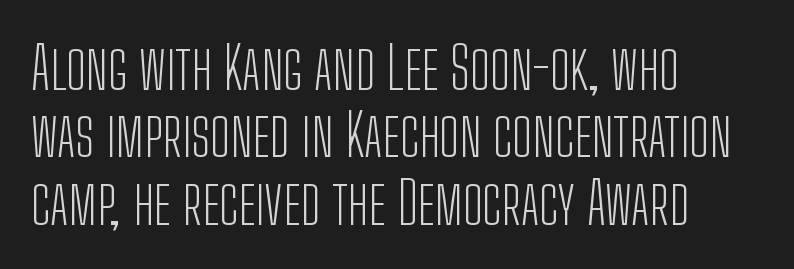
{"serif": "no", "italic": "no", "bold": "no", "weight": "light", "width": "condensed", "stroke_contrast": "low", "x_height": "medium", "monospaced": "no", "underline": "no", "align": "left", "line_spacing": "tight", "line_spacing_ratio": 1.14, "letter_spacing": "normal", "letter_spacing_em": 0.0, "glyph_px": 59}
